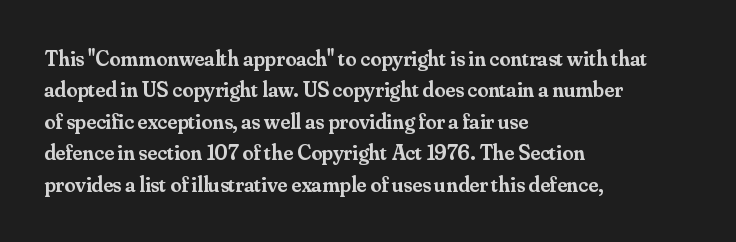
{"italic": "no", "bold": "semi", "underline": "no", "align": "left", "line_spacing": "normal", "line_spacing_ratio": 1.43, "letter_spacing": "normal", "letter_spacing_em": 0.0, "glyph_px": 22}
